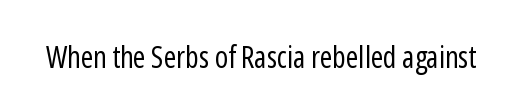
{"serif": "no", "italic": "no", "bold": "no", "weight": "regular", "width": "condensed", "stroke_contrast": "low", "x_height": "medium", "monospaced": "no", "underline": "no", "letter_spacing": "normal", "letter_spacing_em": 0.0, "glyph_px": 30}
